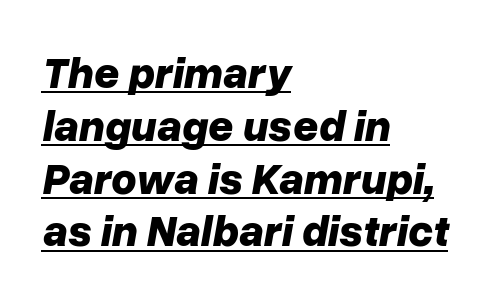
Thick stems and heavy bowls — unmistakably bold. Line starts are locked; line ends wander. The axis of the letterforms is tilted away from vertical. The rendered words wear a rule along their underside. Looks like regular typesetting: each glyph gets only the width it needs.
